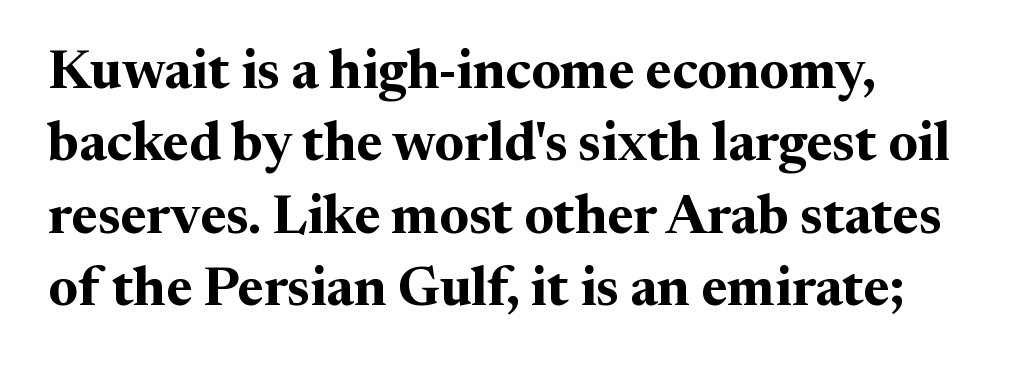
The image shows 54 px bold serif type, upright; set normal line spacing (1.34x), normal letter spacing, not underlined; medium stroke contrast and a medium x-height.
